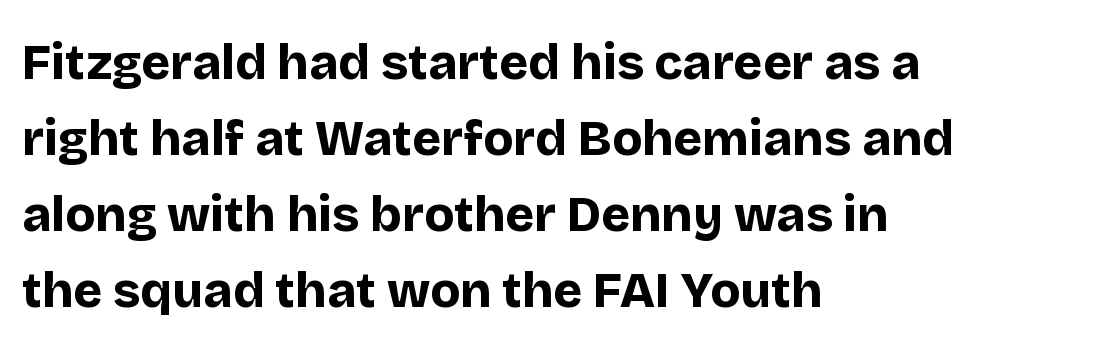
{"serif": "no", "italic": "no", "bold": "yes", "weight": "bold", "width": "normal", "stroke_contrast": "low", "x_height": "large", "monospaced": "no", "underline": "no", "align": "left", "line_spacing": "normal", "line_spacing_ratio": 1.55, "letter_spacing": "normal", "letter_spacing_em": 0.0, "glyph_px": 49}
